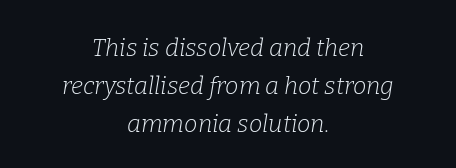
Q: Is the text bold? A: No.
Q: Is the text italic (slanted)? A: Yes, it leans right by about 9 degrees.
Q: Is the text underlined? A: No.
Q: How is the paragraph aligned? A: Centered.
Q: Is the spacing between letters normal or unusually wide? A: Normal.
Q: Is the spacing between lines tight, normal or loose? A: Normal.
